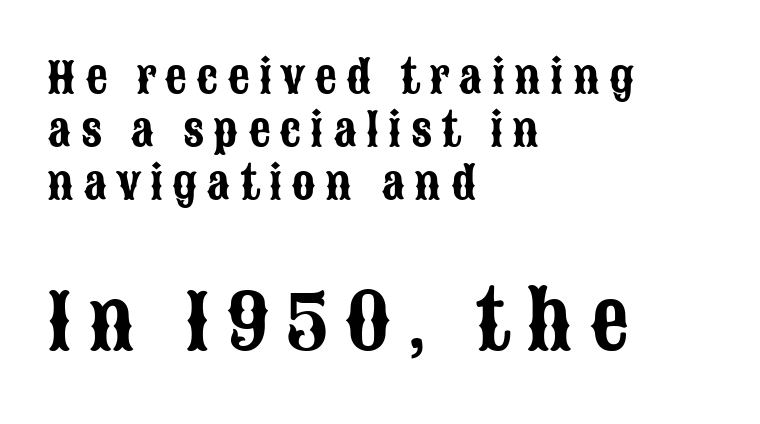
Q: Is the text italic (slanted)? A: No, it is upright.
Q: Is the typeface a serif or a sans-serif typeface? A: Sans-serif.
Q: Is the text underlined? A: No.
Q: How is the paragraph aligned? A: Left-aligned.
Q: Is the spacing between letters normal or unusually wide? A: Unusually wide.
Q: Which block of text is set in a larger size, the first (top) or the second (bottom)? A: The second (bottom) one.
Q: Width (condensed, normal, or wide)? A: Condensed.
Q: Stroke contrast? A: Low.
Q: x-height? A: Large.
Q: Monospaced? A: No.
